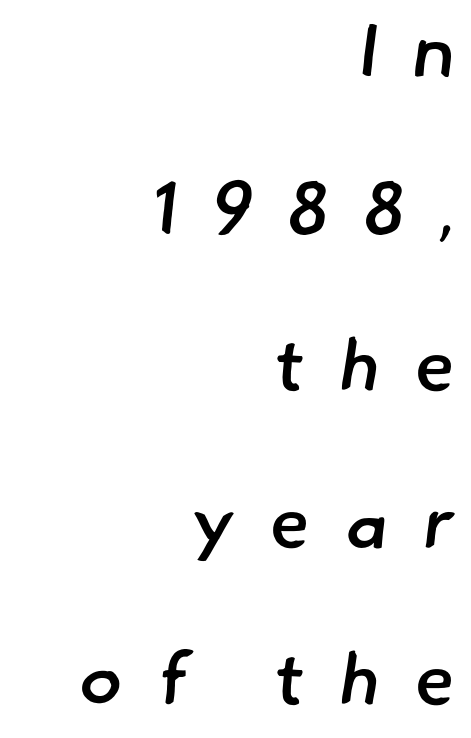
The image shows 73 px semibold sans-serif type; set right-aligned, loose line spacing (2.15x), unusually wide letter spacing (+0.48 em), not underlined; low stroke contrast and a small x-height.
